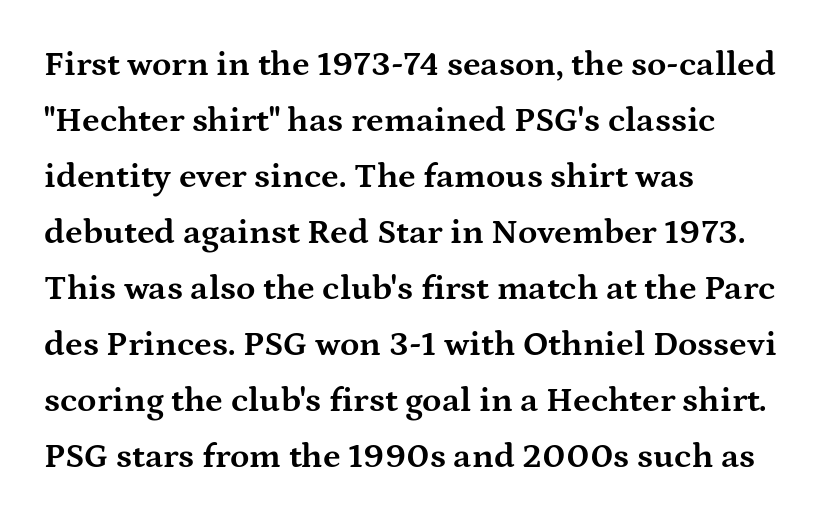
{"serif": "yes", "italic": "no", "bold": "yes", "weight": "bold", "width": "wide", "stroke_contrast": "medium", "x_height": "medium", "monospaced": "no", "underline": "no", "align": "left", "line_spacing": "normal", "line_spacing_ratio": 1.6, "letter_spacing": "normal", "letter_spacing_em": 0.0, "glyph_px": 35}
